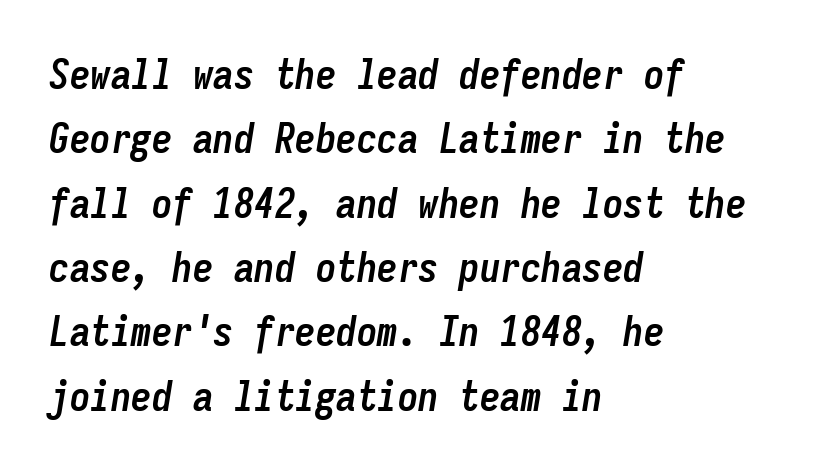
Q: Is the text bold? A: Yes.
Q: Is the text italic (slanted)? A: Yes, it leans right by about 9 degrees.
Q: Is the text underlined? A: No.
Q: How is the paragraph aligned? A: Left-aligned.
Q: Is the spacing between letters normal or unusually wide? A: Normal.
Q: Is the spacing between lines tight, normal or loose? A: Normal.
Q: Width (condensed, normal, or wide)? A: Condensed.
Q: Stroke contrast? A: Low.
Q: x-height? A: Medium.
Q: Monospaced? A: Yes.
